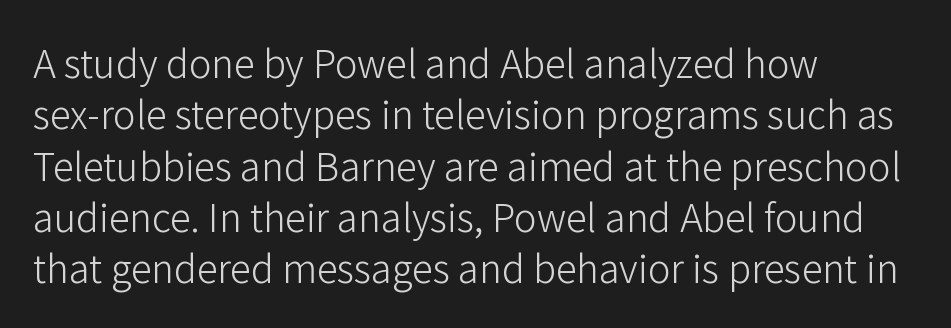
Q: Is the text bold? A: No.
Q: Is the text italic (slanted)? A: No, it is upright.
Q: Is the typeface a serif or a sans-serif typeface? A: Sans-serif.
Q: Is the text underlined? A: No.
Q: How is the paragraph aligned? A: Left-aligned.
Q: Is the spacing between letters normal or unusually wide? A: Normal.
Q: Is the spacing between lines tight, normal or loose? A: Normal.
Q: Width (condensed, normal, or wide)? A: Normal.
Q: Stroke contrast? A: Low.
Q: x-height? A: Medium.
Q: Monospaced? A: No.
